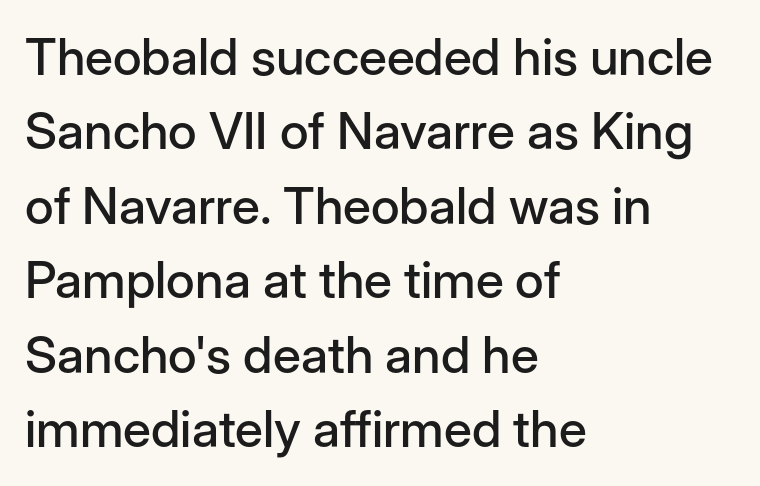
The image shows 51 px sans-serif type, upright; set left-aligned, normal line spacing (1.46x), normal letter spacing, not underlined; low stroke contrast and a medium x-height.
